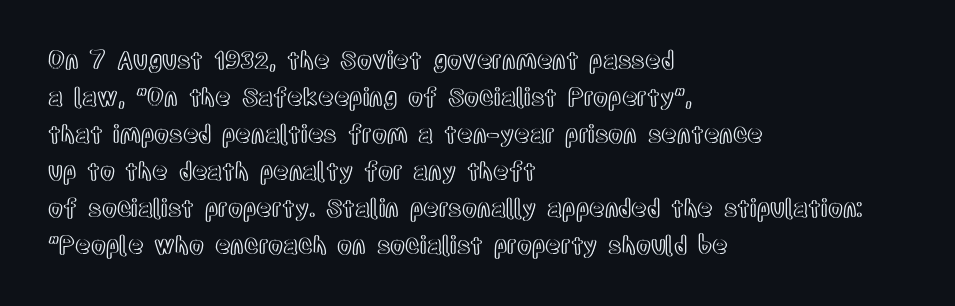
The image shows 24 px text type, upright; set left-aligned, normal line spacing (1.54x), normal letter spacing, not underlined.
